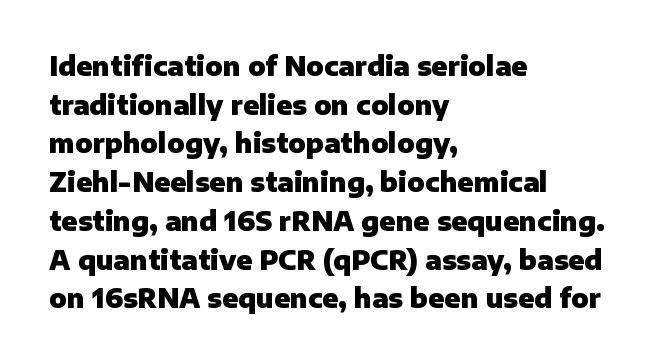
The image shows 26 px bold type, upright; set left-aligned, normal line spacing (1.49x), normal letter spacing, not underlined.
